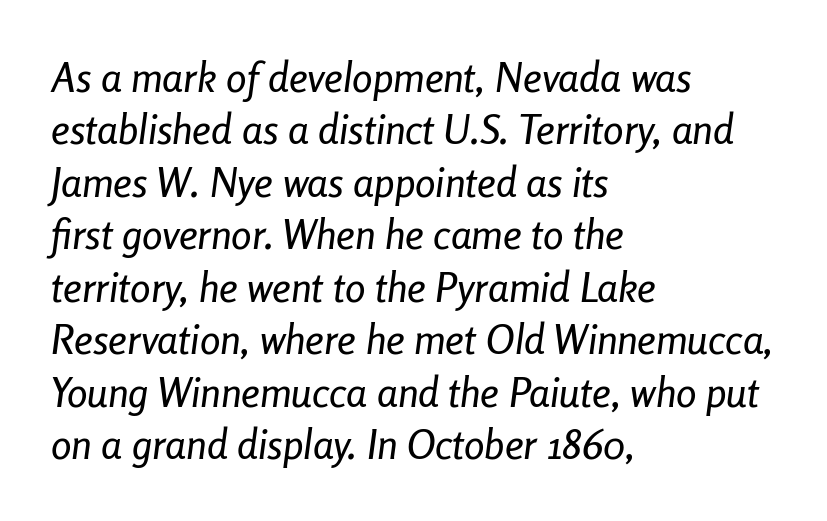
Short note: letters normally spaced. Each line starts at the same left margin while the right side varies. Just letters on the line, the space beneath them empty. Do the characters align in a grid? No, the font is proportional. Characters are canted at an angle relative to the baseline's perpendicular.
